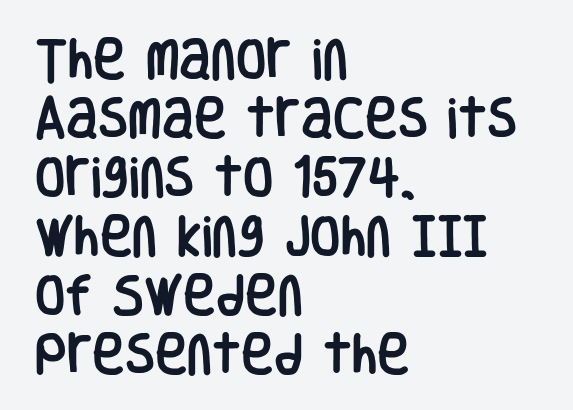
The font's upright variant was chosen for this text. Beneath every word, the page is bare. Spacing verdict: proportional, widths tailored to each character. The ragged edge is on the right, which tells us the setting is flush left. This rendering employs a face without finishing strokes, i.e., a sans-serif.
